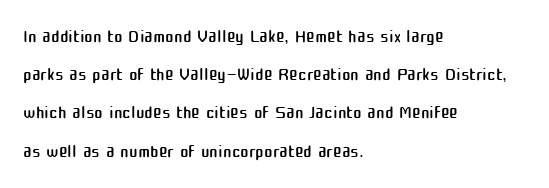
The image shows 26 px text type, upright; set left-aligned, normal line spacing (1.47x), normal letter spacing, not underlined.
